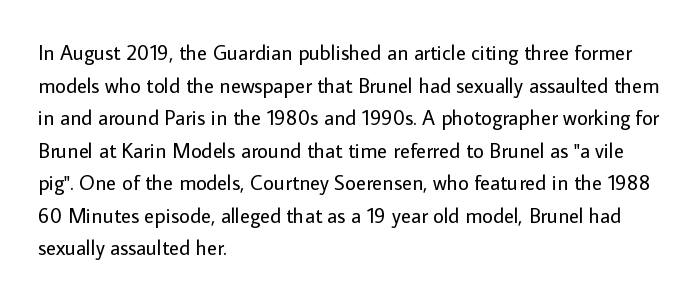
The image shows 21 px text type, upright; set left-aligned, normal line spacing (1.55x), normal letter spacing, not underlined.
